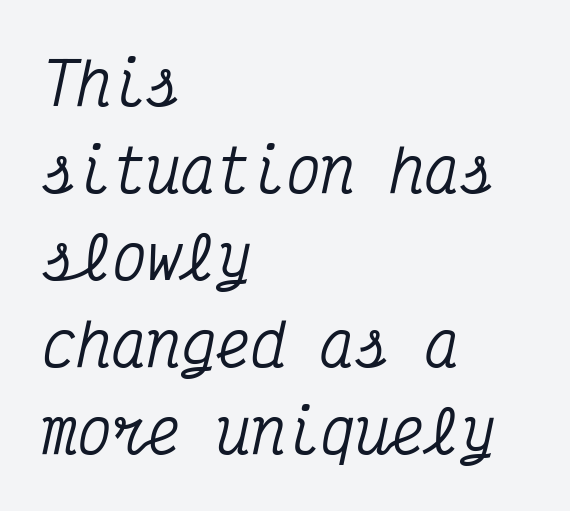
The image shows 58 px condensed serif type, italic (leaning right), monospaced; set left-aligned, normal line spacing (1.5x), normal letter spacing, not underlined; medium stroke contrast and a medium x-height.
